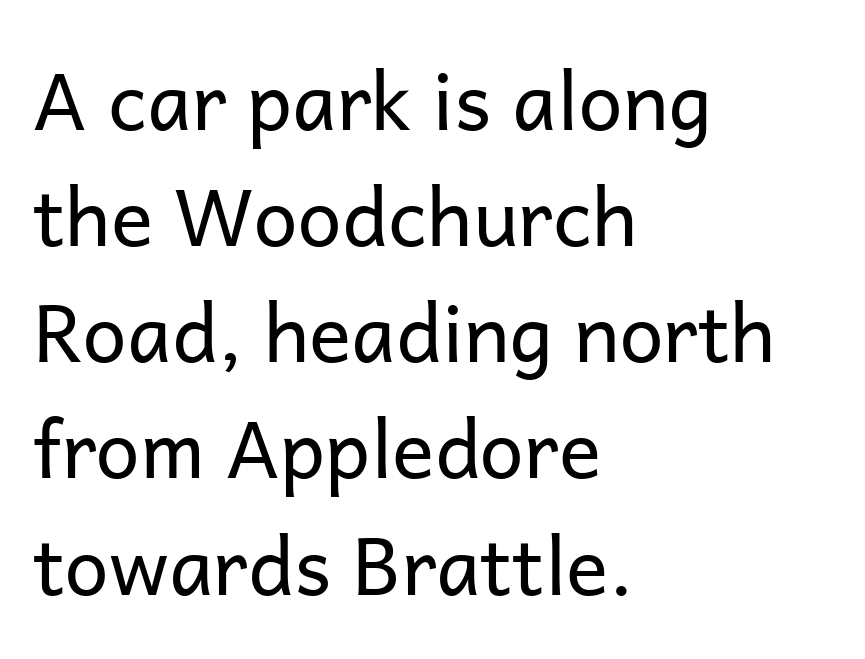
The image shows 79 px regular-weight sans-serif type, upright; set left-aligned, normal line spacing (1.47x), normal letter spacing, not underlined; low stroke contrast and a medium x-height.
